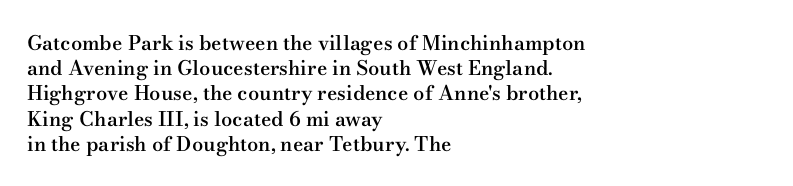
The image shows 20 px text type, upright; set left-aligned, normal line spacing (1.26x), normal letter spacing, not underlined.
